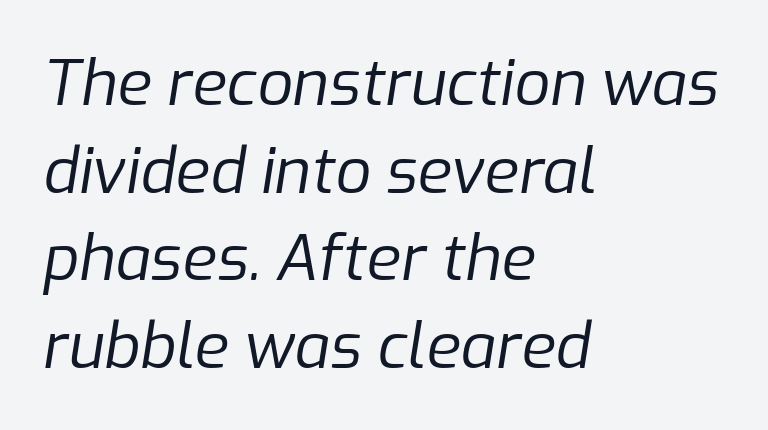
A bare baseline throughout the passage. Do the characters align in a grid? No, the font is proportional. The vertical gap from one line to the next is medium. The passage is arranged the way most books set body copy — flush left. The tracking reads as untouched default to a designer's eye.
